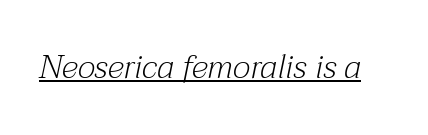
Q: Is the text bold? A: No.
Q: Is the text italic (slanted)? A: Yes, it leans right by about 12 degrees.
Q: Is the typeface a serif or a sans-serif typeface? A: Serif.
Q: Is the text underlined? A: Yes.
Q: Is the spacing between letters normal or unusually wide? A: Normal.
Q: Width (condensed, normal, or wide)? A: Normal.
Q: Stroke contrast? A: Medium.
Q: x-height? A: Medium.
Q: Monospaced? A: No.
